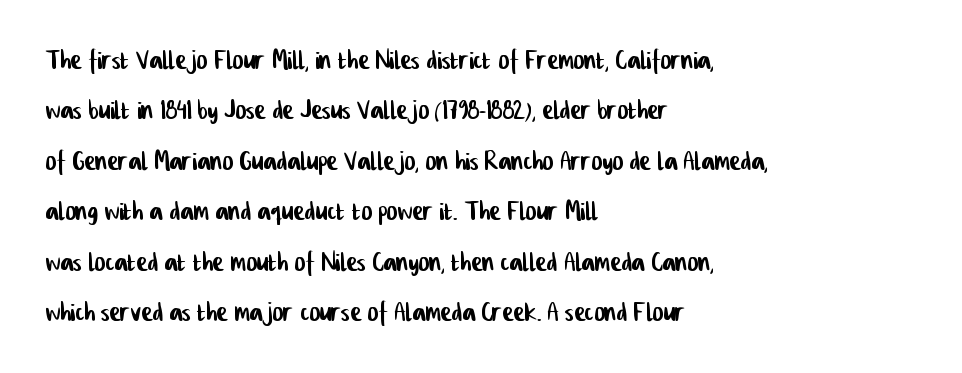
The designer left line spacing at the default. Note the varied advance widths — an 'i' is clearly narrower than an 'm'. The foot of each line stays bare and open. Compared with typical body copy, the letter spacing here is the same. Teacher's note: observe the even left margin — that is flush-left alignment.
